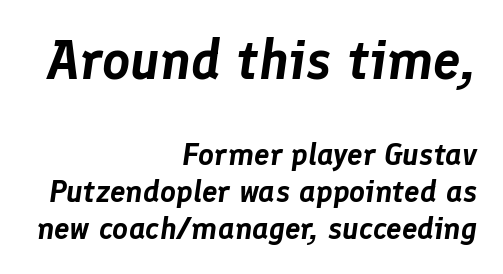
The rendering shrinks the type as you move from the upper chunk to the lower. Unmarked baselines from the first word to the last. You can tell it's italic because the verticals aren't actually vertical. The line texture is even and compact thanks to regular tracking.
